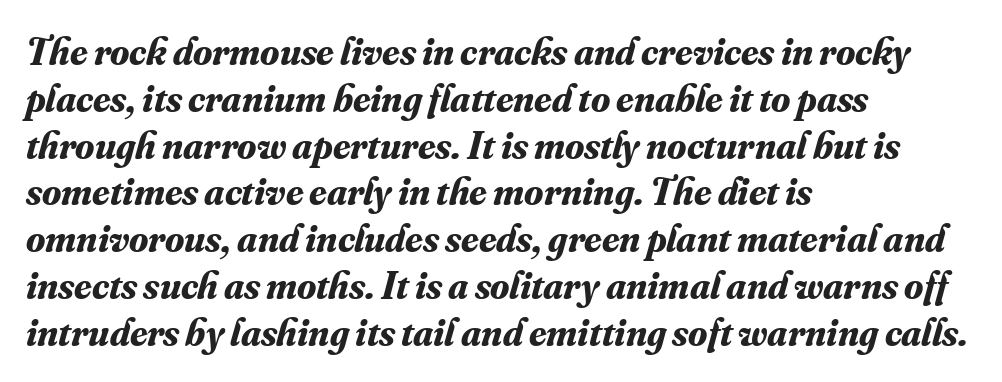
Q: Is the text bold? A: Yes.
Q: Is the text italic (slanted)? A: Yes, it leans right by about 16 degrees.
Q: Is the typeface a serif or a sans-serif typeface? A: Serif.
Q: Is the text underlined? A: No.
Q: How is the paragraph aligned? A: Left-aligned.
Q: Is the spacing between letters normal or unusually wide? A: Normal.
Q: Width (condensed, normal, or wide)? A: Normal.
Q: Stroke contrast? A: Medium.
Q: x-height? A: Small.
Q: Monospaced? A: No.
